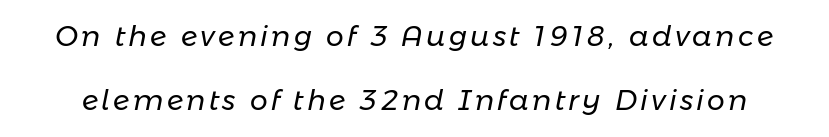
The image shows 28 px regular-weight type, italic (leaning right); set loose line spacing (2.3x), not underlined; low stroke contrast and a medium x-height.
